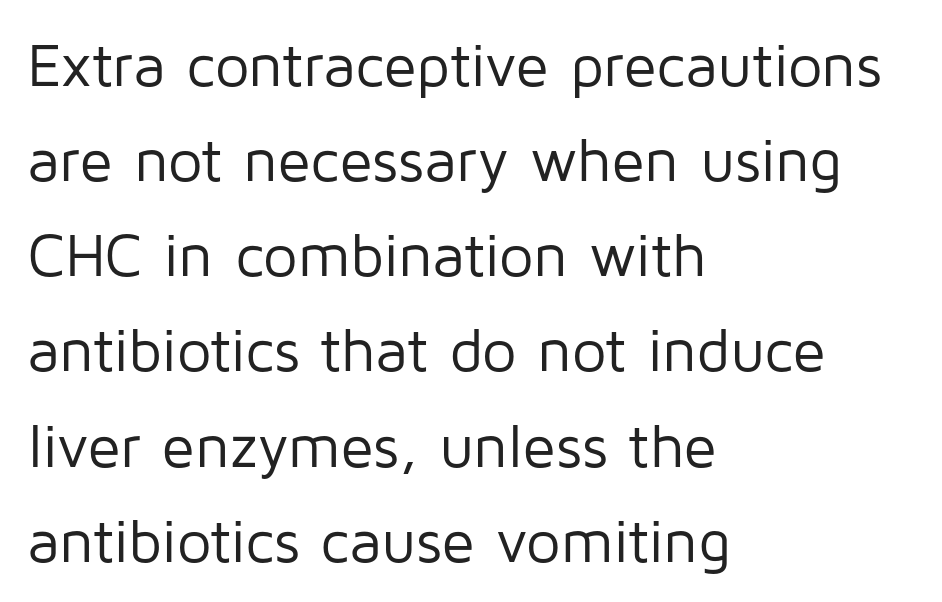
{"serif": "no", "italic": "no", "bold": "no", "weight": "regular", "width": "normal", "stroke_contrast": "low", "x_height": "medium", "monospaced": "no", "underline": "no", "align": "left", "line_spacing": "normal", "line_spacing_ratio": 1.56, "letter_spacing": "normal", "letter_spacing_em": 0.0, "glyph_px": 61}
